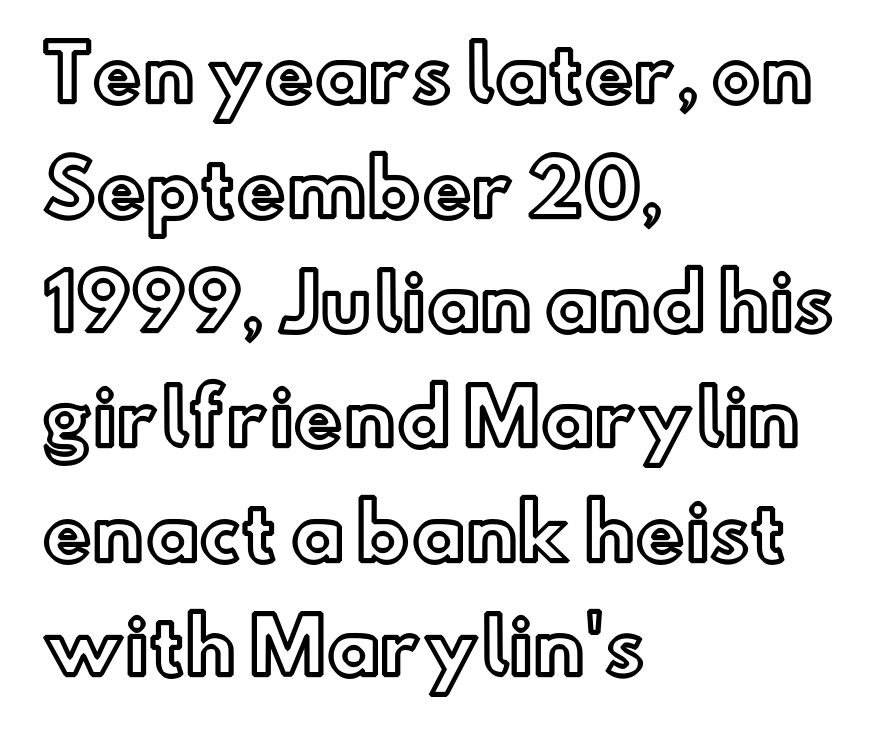
Rule under the text: the space is simply empty. The horizontal fit of the characters is conventional and even. Here the designer chose a conventional face with non-uniform glyph widths. The block of text has a typical density, with ordinary space between rows. Upright lettering throughout. Layout note: lines flush left.
